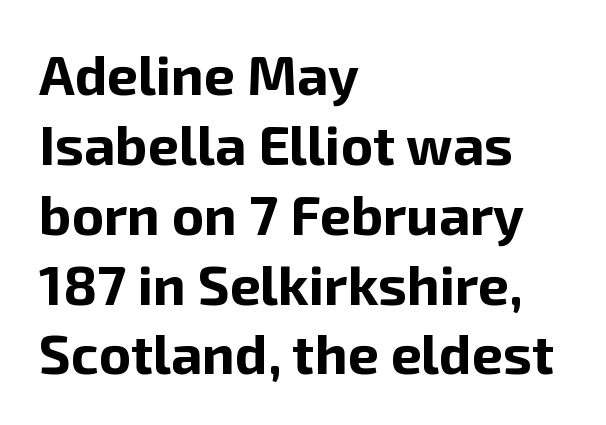
Q: Is the text bold? A: Yes.
Q: Is the text italic (slanted)? A: No, it is upright.
Q: Is the typeface a serif or a sans-serif typeface? A: Sans-serif.
Q: Is the text underlined? A: No.
Q: How is the paragraph aligned? A: Left-aligned.
Q: Is the spacing between letters normal or unusually wide? A: Normal.
Q: Is the spacing between lines tight, normal or loose? A: Normal.
Q: Width (condensed, normal, or wide)? A: Normal.
Q: Stroke contrast? A: Low.
Q: x-height? A: Medium.
Q: Monospaced? A: No.
